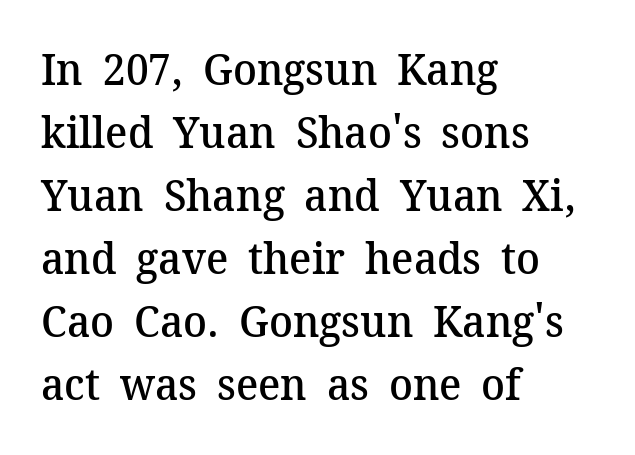
The image shows 44 px semibold serif type, upright; set left-aligned, normal line spacing (1.43x), normal letter spacing, not underlined; medium stroke contrast and a medium x-height.
